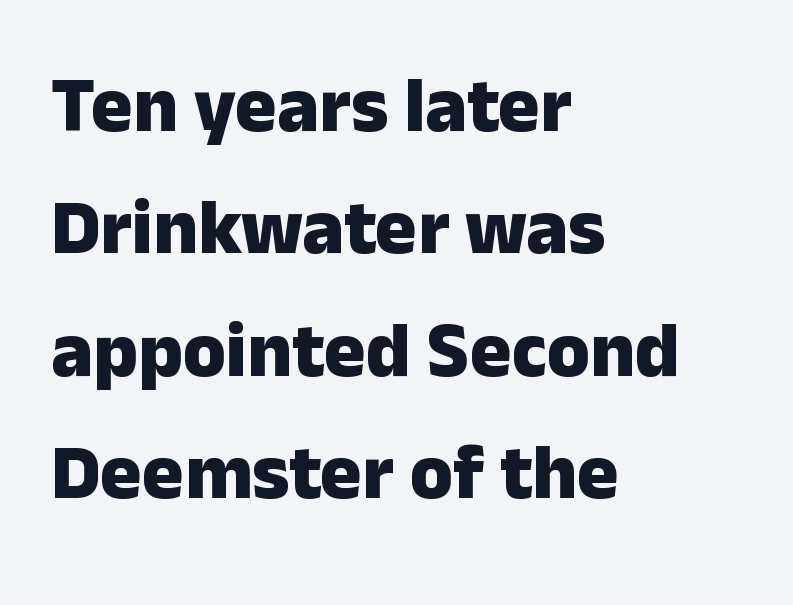
Q: Is the text bold? A: Yes.
Q: Is the text italic (slanted)? A: No, it is upright.
Q: Is the typeface a serif or a sans-serif typeface? A: Sans-serif.
Q: Is the text underlined? A: No.
Q: How is the paragraph aligned? A: Left-aligned.
Q: Is the spacing between letters normal or unusually wide? A: Normal.
Q: Is the spacing between lines tight, normal or loose? A: Normal.
Q: Width (condensed, normal, or wide)? A: Normal.
Q: Stroke contrast? A: Low.
Q: x-height? A: Medium.
Q: Monospaced? A: No.
